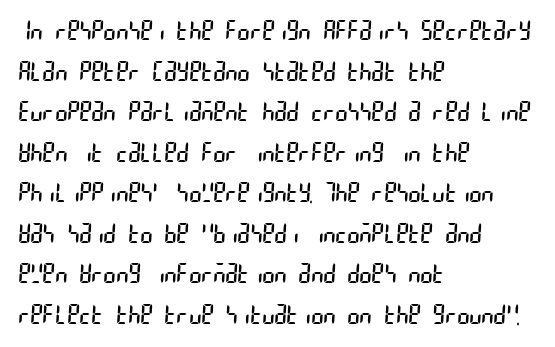
Q: Is the text bold? A: No.
Q: Is the text underlined? A: No.
Q: How is the paragraph aligned? A: Left-aligned.
Q: Is the spacing between letters normal or unusually wide? A: Normal.
Q: Is the spacing between lines tight, normal or loose? A: Normal.
